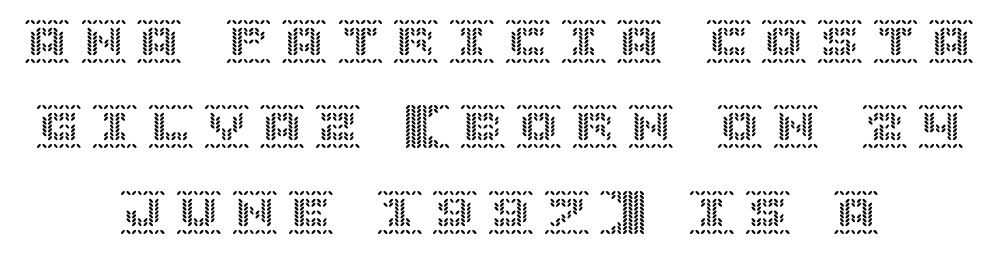
{"italic": "no", "width": "normal", "x_height": "large", "underline": "no", "align": "center", "line_spacing": "loose", "line_spacing_ratio": 1.9, "letter_spacing": "wide", "letter_spacing_em": 0.24, "glyph_px": 45}
